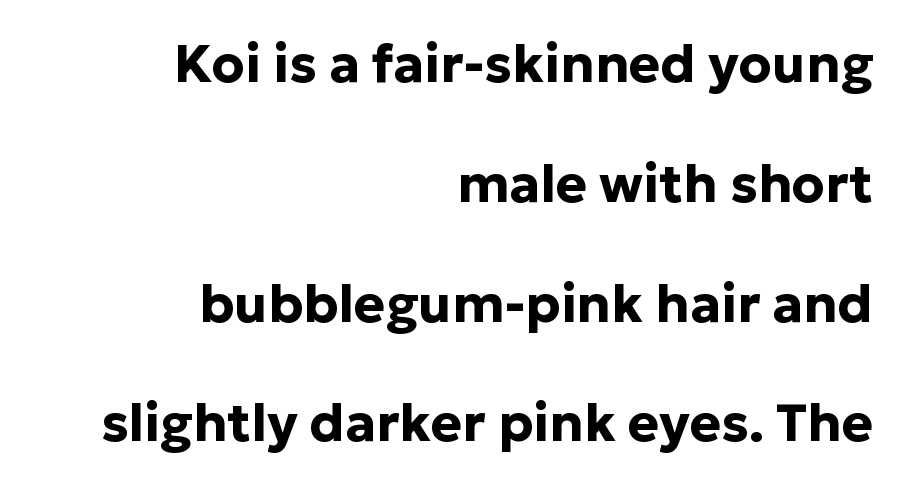
Heavy, bold letterforms. In terms of letterspacing, this is plain default setting. Is there much room between lines? Yes — plenty of vertical air separates them. A bare baseline throughout the passage. Spacing verdict: proportional, widths tailored to each character. Quick note: not italic, upright.
